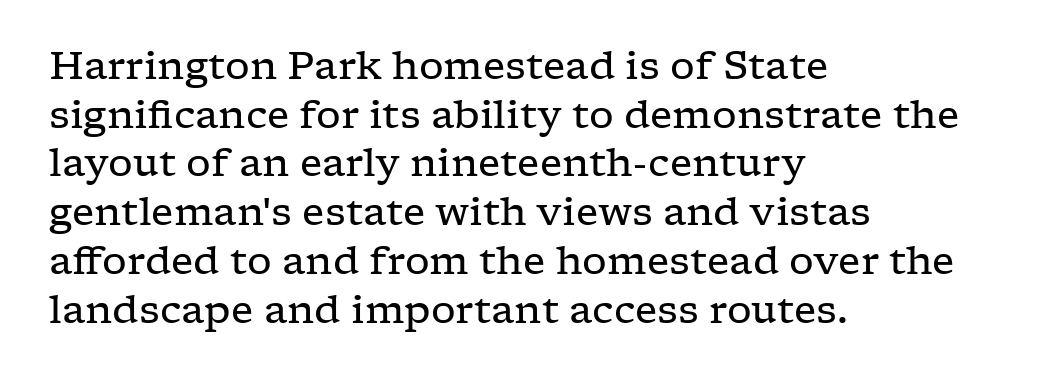
Yep, those are serifs on the letters. The font is comparable to plain body text, perhaps lighter. A typesetter would mark this as roman, not italic. This rendering uses left alignment, leaving the right contour irregular. The rendering uses natural spacing where letterforms have individual widths.
